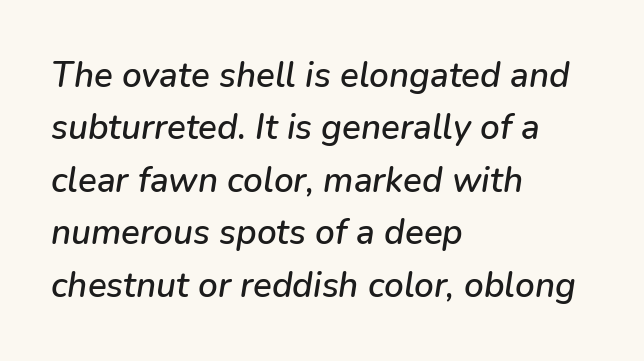
The image shows 35 px text type, italic (leaning right); set left-aligned, normal line spacing (1.5x), normal letter spacing, not underlined; low stroke contrast and a medium x-height.
